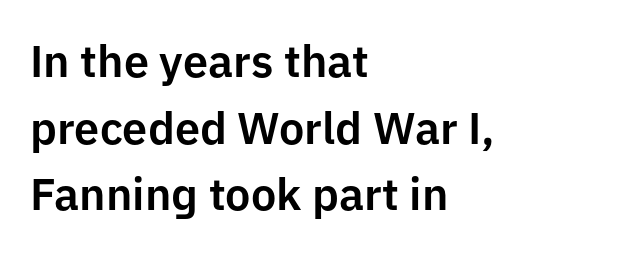
{"serif": "no", "italic": "no", "width": "normal", "stroke_contrast": "low", "x_height": "medium", "monospaced": "no", "underline": "no", "align": "left", "line_spacing": "normal", "line_spacing_ratio": 1.48, "letter_spacing": "normal", "letter_spacing_em": 0.0, "glyph_px": 45}
